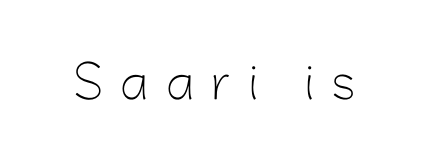
Q: Is the text bold? A: No.
Q: Is the text italic (slanted)? A: No, it is upright.
Q: Is the typeface a serif or a sans-serif typeface? A: Sans-serif.
Q: Is the text underlined? A: No.
Q: Is the spacing between letters normal or unusually wide? A: Unusually wide.
Q: Width (condensed, normal, or wide)? A: Normal.
Q: Stroke contrast? A: Low.
Q: x-height? A: Medium.
Q: Monospaced? A: No.
